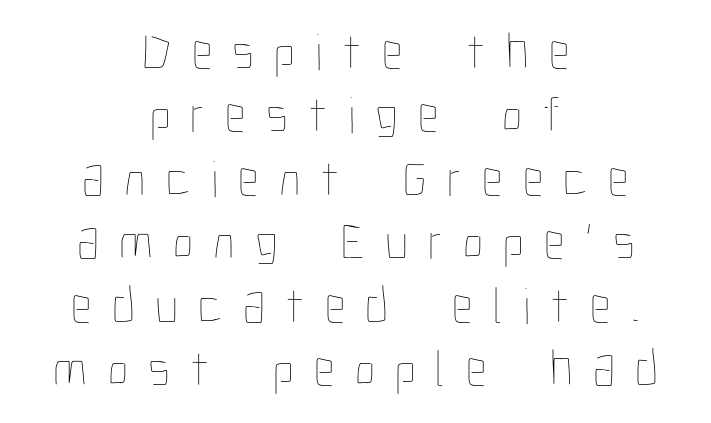
This sample is center-justified, so both line endings float freely. A bare baseline throughout the passage. Each letter keeps its own natural width here, so spacing adapts to shape. There is plenty of visible air inserted between adjacent glyphs. When letters stand straight like this, we call the style roman or upright.
